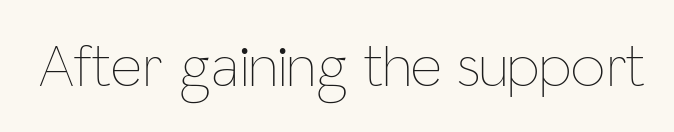
The image shows 61 px thin, condensed type, upright; set normal letter spacing, not underlined; low stroke contrast and a medium x-height.
